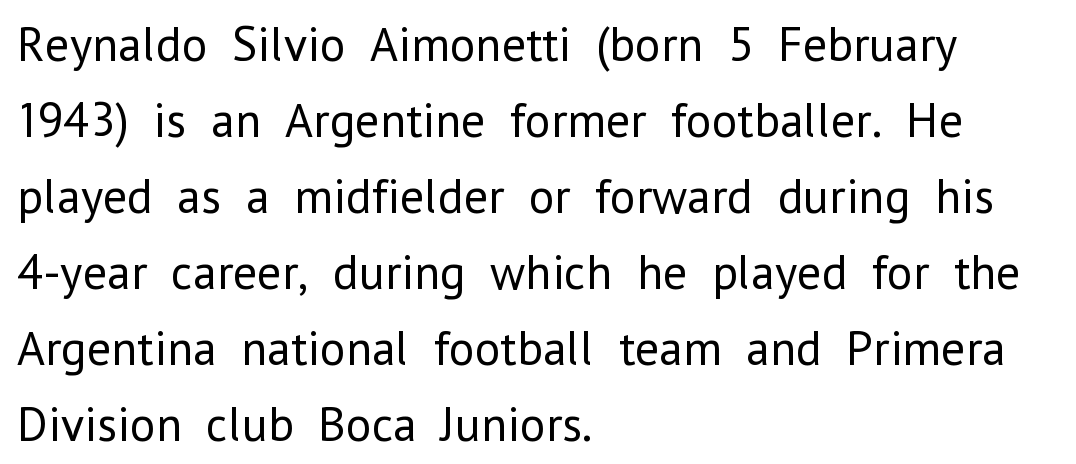
The image shows 49 px regular-weight sans-serif type, upright; set left-aligned, normal line spacing (1.55x), normal letter spacing, not underlined; low stroke contrast and a medium x-height.
